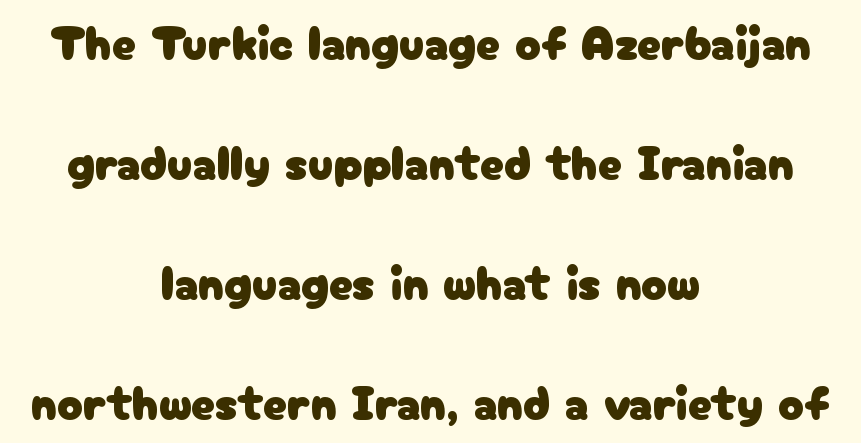
The image shows 48 px sans-serif type, upright; set centered, loose line spacing (2.5x), normal letter spacing, not underlined; low stroke contrast and a medium x-height.
